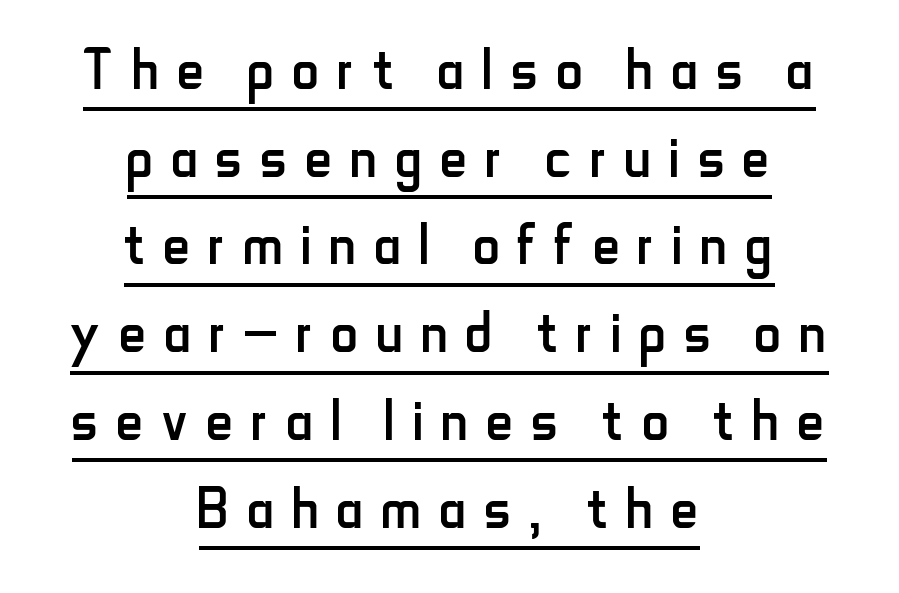
Honestly, the underline is the first thing you notice here. Spacing between characters has been opened up far beyond the box default. Typeset on center — no edge is straight. Varying glyph widths throughout — classic text-font behaviour.
